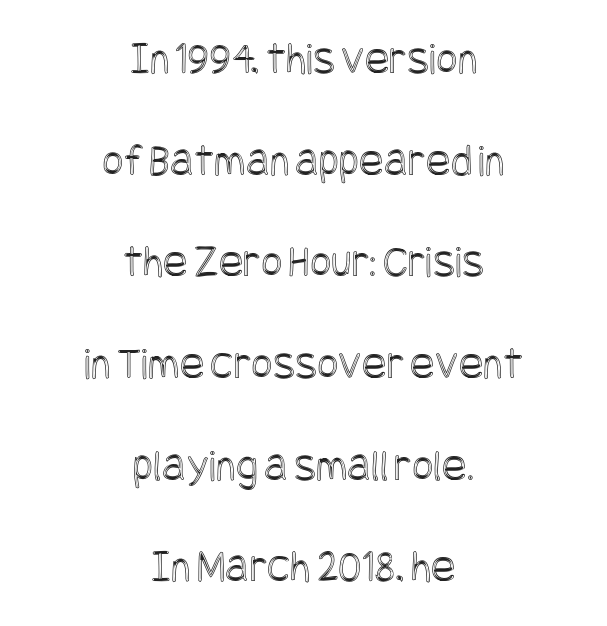
The typography opts for an upright posture over an oblique one. You could fit nearly another row in the gap between these rows. The tracking reads as untouched default to a designer's eye. This rendering features lettering with no underline.
